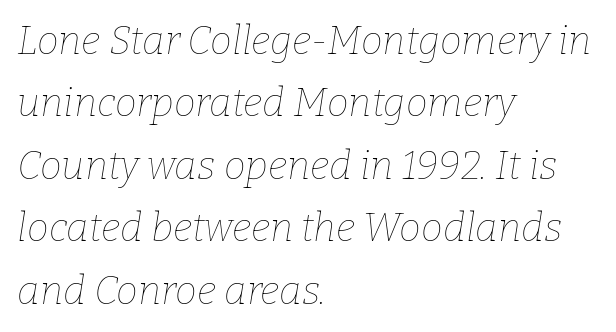
Is this a fixed-width face? No — the glyphs have proportional, varying widths. No word sits above an underline. No extra ink here — the face is not bold. The passage shown stacks its lines at a standard gap.
